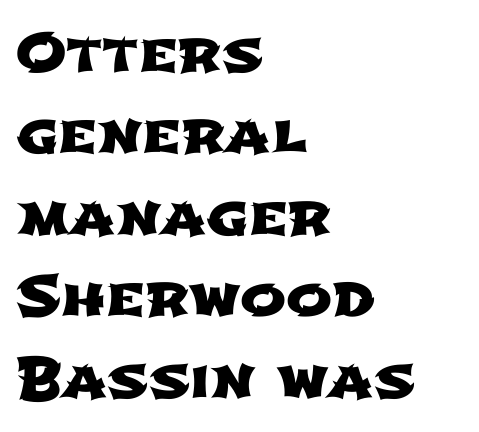
Q: Is the typeface a serif or a sans-serif typeface? A: Sans-serif.
Q: Is the text underlined? A: No.
Q: How is the paragraph aligned? A: Left-aligned.
Q: Is the spacing between letters normal or unusually wide? A: Normal.
Q: Is the spacing between lines tight, normal or loose? A: Normal.
Q: Width (condensed, normal, or wide)? A: Wide.
Q: Stroke contrast? A: Low.
Q: x-height? A: Medium.
Q: Monospaced? A: No.
